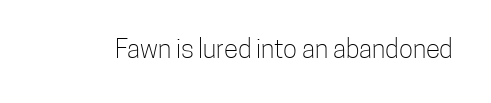
{"italic": "no", "bold": "no", "underline": "no", "letter_spacing": "normal", "letter_spacing_em": 0.0, "glyph_px": 26}
